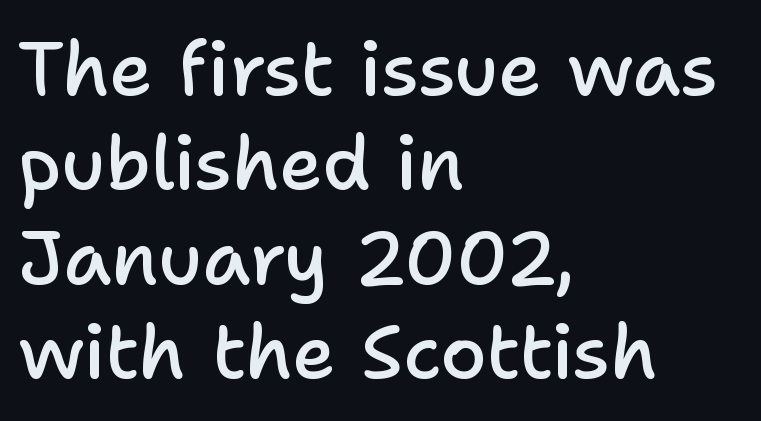
Q: Is the text bold? A: Semi-bold.
Q: Is the text italic (slanted)? A: No, it is upright.
Q: Is the typeface a serif or a sans-serif typeface? A: Sans-serif.
Q: Is the text underlined? A: No.
Q: How is the paragraph aligned? A: Left-aligned.
Q: Is the spacing between letters normal or unusually wide? A: Normal.
Q: Is the spacing between lines tight, normal or loose? A: Normal.
Q: Width (condensed, normal, or wide)? A: Normal.
Q: Stroke contrast? A: Low.
Q: x-height? A: Medium.
Q: Monospaced? A: No.
